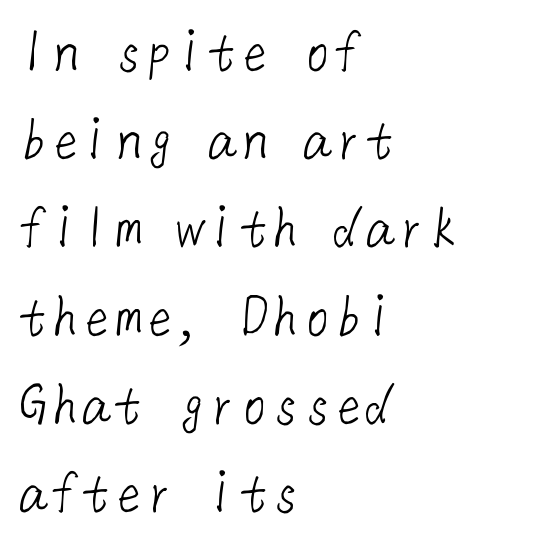
The image shows 63 px light sans-serif type; set left-aligned, normal line spacing (1.4x), normal letter spacing, not underlined; low stroke contrast and a medium x-height.
